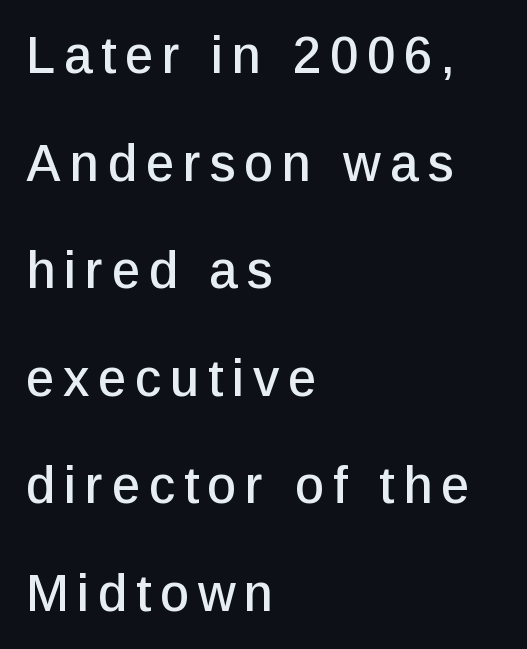
Q: Is the text italic (slanted)? A: No, it is upright.
Q: Is the typeface a serif or a sans-serif typeface? A: Sans-serif.
Q: Is the text underlined? A: No.
Q: How is the paragraph aligned? A: Left-aligned.
Q: Is the spacing between lines tight, normal or loose? A: Loose.
Q: Width (condensed, normal, or wide)? A: Normal.
Q: Stroke contrast? A: Low.
Q: x-height? A: Medium.
Q: Monospaced? A: No.
